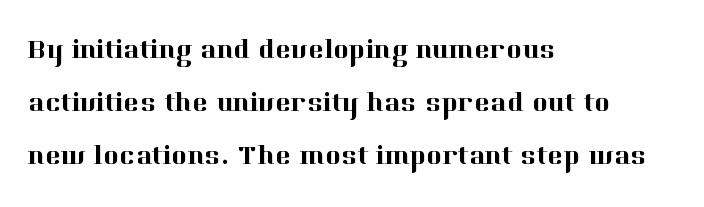
{"italic": "no", "underline": "no", "align": "left", "line_spacing": "loose", "line_spacing_ratio": 1.96, "letter_spacing": "normal", "letter_spacing_em": 0.0, "glyph_px": 27}
